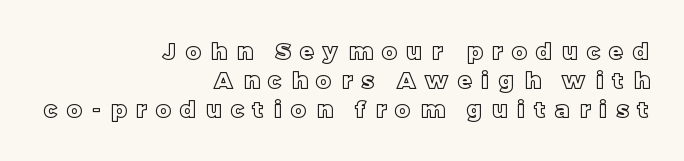
The image shows 23 px text type, upright; set right-aligned, normal line spacing (1.26x), unusually wide letter spacing (+0.42 em), not underlined.
